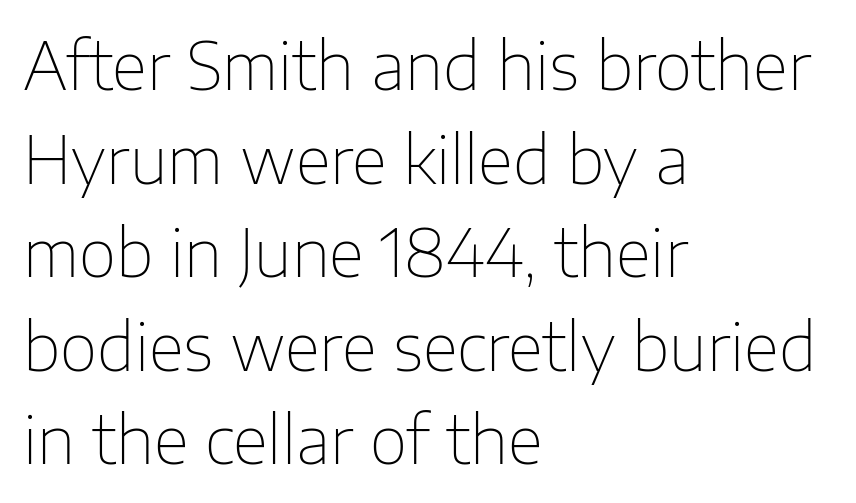
The image shows 65 px thin sans-serif type, upright; set left-aligned, normal line spacing (1.44x), normal letter spacing, not underlined; low stroke contrast and a medium x-height.
